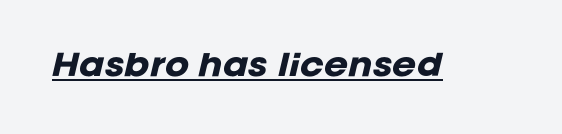
The image shows 29 px heavy type, italic (leaning right); set normal letter spacing, underlined; low stroke contrast and a large x-height.
